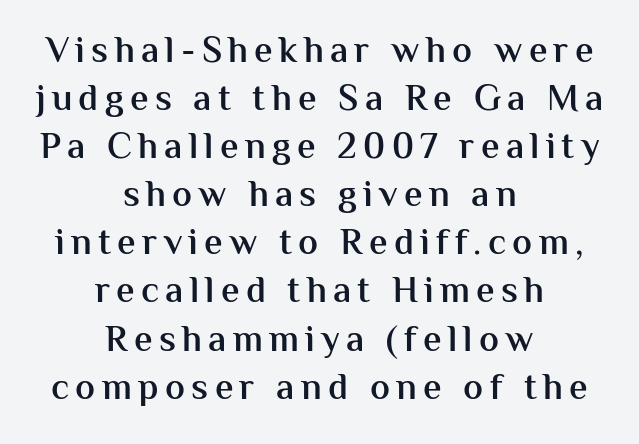
The image shows 37 px semibold sans-serif type, upright; set centered, normal line spacing (1.3x), not underlined; medium stroke contrast and a medium x-height.
